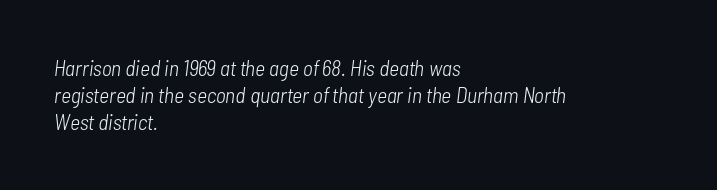
No word sits above an underline. This sample is left-justified, so line endings fall wherever the words run out. A typesetter would call this zero additional tracking. This reads as an unemphasized weight, regular at the heaviest.
